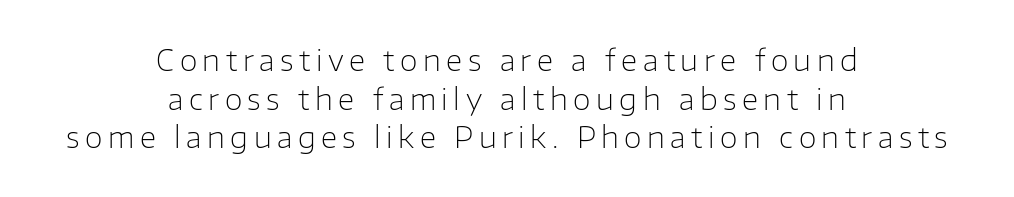
{"serif": "no", "italic": "no", "bold": "no", "weight": "light", "width": "normal", "stroke_contrast": "low", "x_height": "medium", "monospaced": "no", "underline": "no", "align": "center", "line_spacing": "normal", "line_spacing_ratio": 1.33, "glyph_px": 29}
